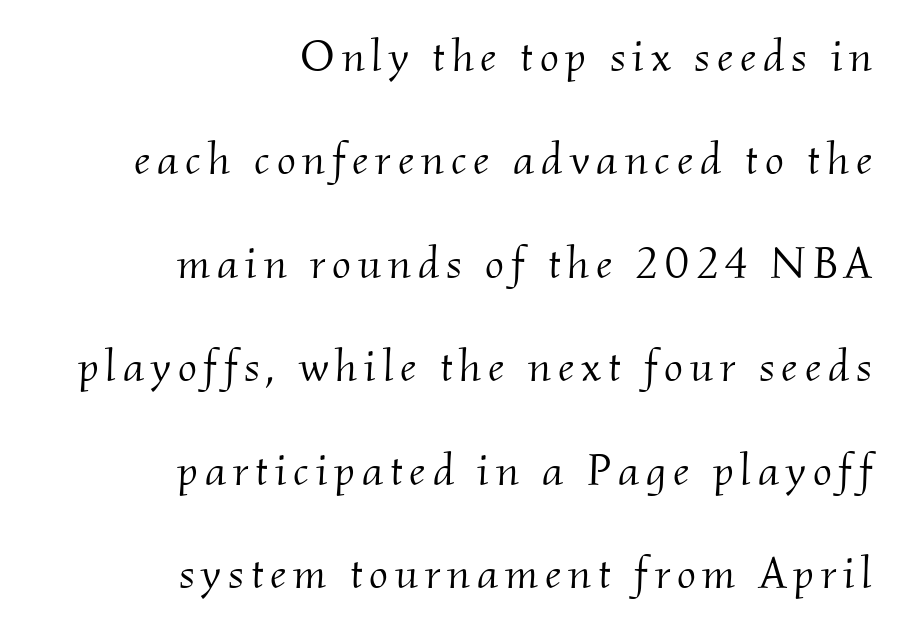
Q: Is the text bold? A: No.
Q: Is the text italic (slanted)? A: Yes, it leans right by about 2 degrees.
Q: Is the typeface a serif or a sans-serif typeface? A: Serif.
Q: Is the text underlined? A: No.
Q: How is the paragraph aligned? A: Right-aligned.
Q: Is the spacing between lines tight, normal or loose? A: Loose.
Q: Width (condensed, normal, or wide)? A: Normal.
Q: Stroke contrast? A: Medium.
Q: x-height? A: Small.
Q: Monospaced? A: No.
